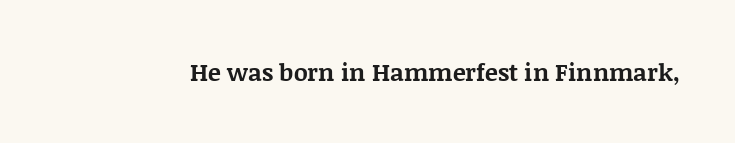
{"italic": "no", "bold": "yes", "underline": "no", "letter_spacing": "normal", "letter_spacing_em": 0.0, "glyph_px": 24}
